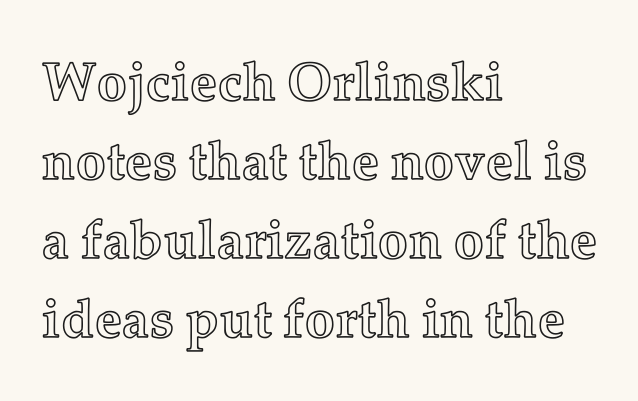
Horizontally, the lines are justified to the leading edge only. No italicization has been applied; the sample stays upright. Check the space under the baseline: it is left empty. Honestly, the row spacing looks completely unremarkable.
